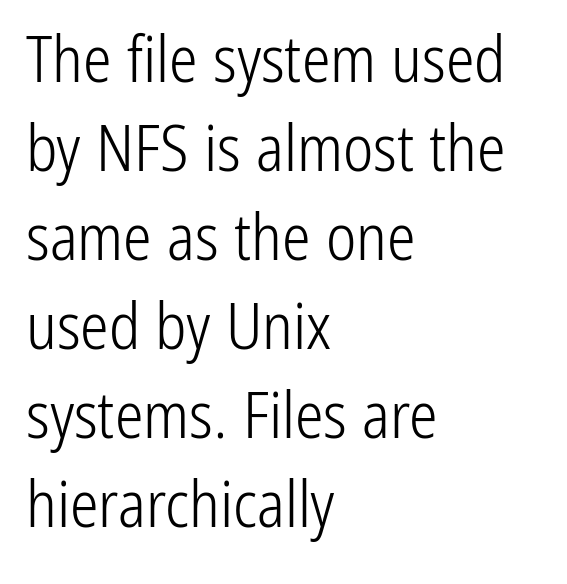
{"serif": "no", "italic": "no", "bold": "no", "weight": "light", "width": "condensed", "stroke_contrast": "low", "x_height": "medium", "monospaced": "no", "underline": "no", "align": "left", "line_spacing": "normal", "line_spacing_ratio": 1.39, "letter_spacing": "normal", "letter_spacing_em": 0.0, "glyph_px": 64}
